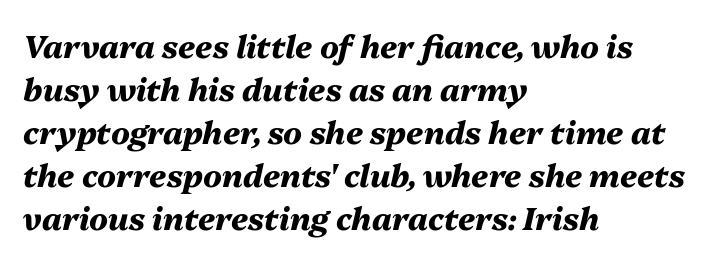
Descenders are the only things crossing below the line. Leftover space on each line is placed entirely after the last word. In terms of leading, this rendering sits right in the middle. Is this a fixed-width face? No — the glyphs have proportional, varying widths. The font is running at its bold setting. The font's italic variant was chosen for this text.
